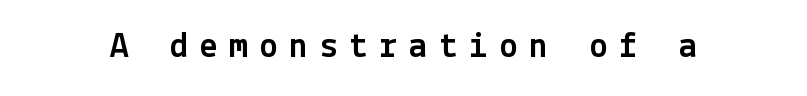
Students, note that the glyphs here are deliberately spaced far apart. It's the straight-up-and-down kind of type. The specimen omits any rule beneath the text block's lines. Observe the absence of serifs on each vertical stroke in this sample.
